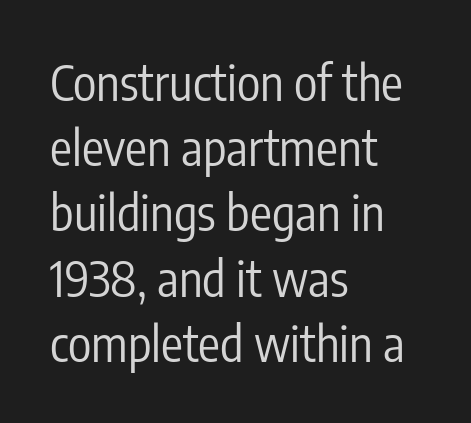
{"serif": "no", "italic": "no", "bold": "no", "weight": "regular", "width": "condensed", "stroke_contrast": "low", "x_height": "medium", "monospaced": "no", "underline": "no", "align": "left", "line_spacing": "normal", "line_spacing_ratio": 1.33, "letter_spacing": "normal", "letter_spacing_em": 0.0, "glyph_px": 49}
